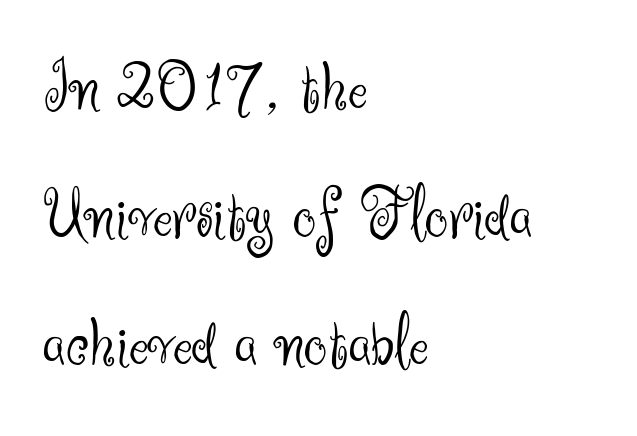
The image shows 74 px light sans-serif type, upright; set left-aligned, line spacing 1.73x, normal letter spacing, not underlined; medium stroke contrast and a small x-height.
